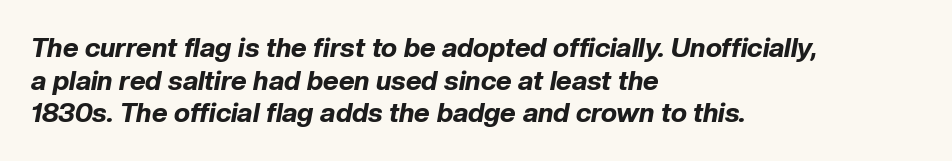
{"italic": "yes", "lean": "right", "slant_degrees": 10, "bold": "yes", "underline": "no", "align": "left", "line_spacing_ratio": 1.21, "letter_spacing": "normal", "letter_spacing_em": 0.0, "glyph_px": 27}
